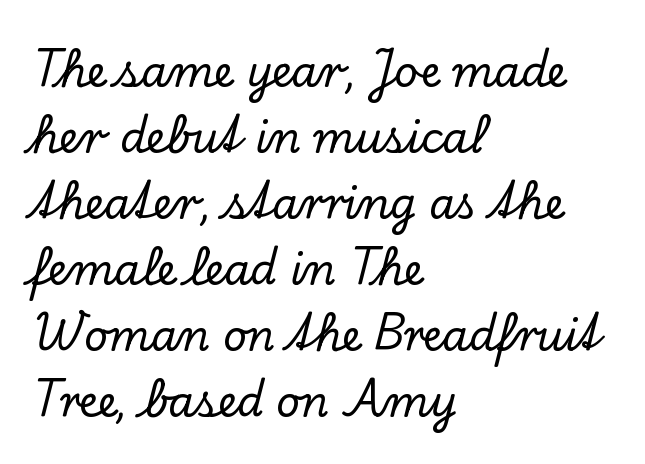
{"serif": "yes", "width": "normal", "stroke_contrast": "low", "x_height": "small", "monospaced": "no", "underline": "no", "align": "left", "line_spacing": "normal", "line_spacing_ratio": 1.57, "letter_spacing": "normal", "letter_spacing_em": 0.0, "glyph_px": 42}
